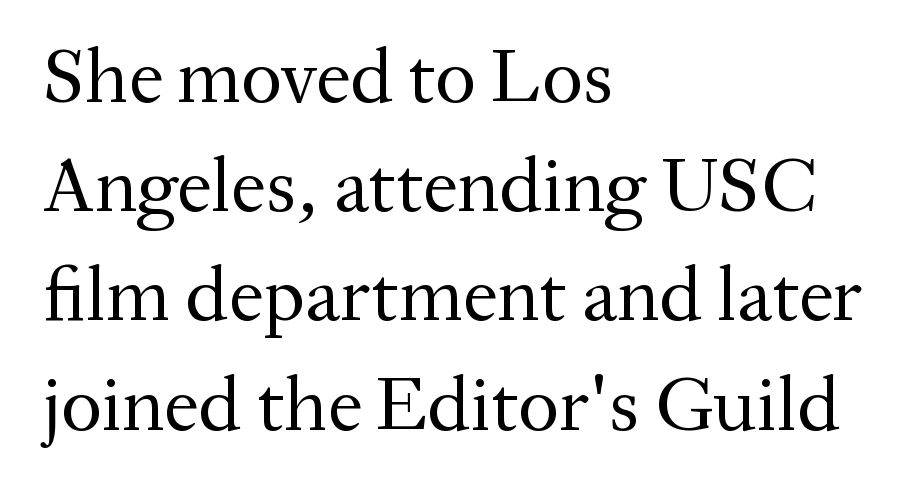
The image shows 78 px regular-weight serif type, upright; set left-aligned, normal line spacing (1.4x), normal letter spacing, not underlined; medium stroke contrast and a medium x-height.
